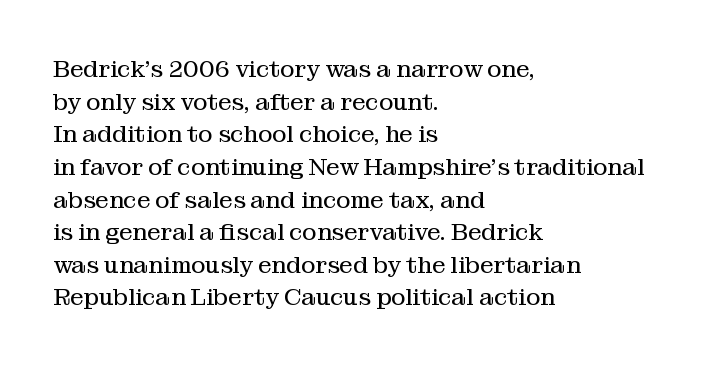
Plain, unruled lines of type. Ordinary non-slanted type is in use. Does extra space separate the letters? No, they use regular spacing. This is not heavy type; no bold has been used. These lines sit exactly where default settings would place them. Reading down the block, your eye returns to a fixed left position each line.
